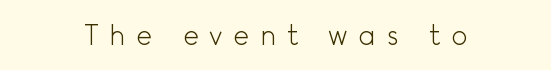
Q: Is the text bold? A: No.
Q: Is the text italic (slanted)? A: No, it is upright.
Q: Is the text underlined? A: No.
Q: Is the spacing between letters normal or unusually wide? A: Unusually wide.
